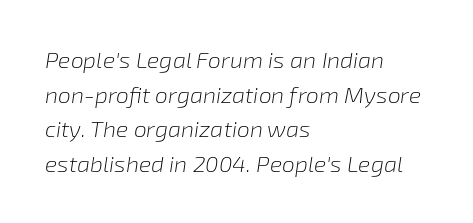
The leading is moderate, giving the passage an even texture. The passage shown leans; its letterforms are oblique. These lines stack with their left ends in a neat column. A bare baseline throughout the passage. The typeface has the unassuming heft of standard copy or less.
